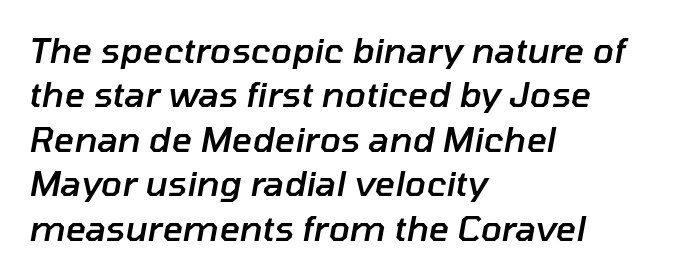
{"italic": "yes", "lean": "right", "slant_degrees": 10, "bold": "semi", "weight": "semibold", "width": "normal", "stroke_contrast": "low", "x_height": "medium", "monospaced": "no", "underline": "no", "align": "left", "line_spacing": "normal", "line_spacing_ratio": 1.27, "letter_spacing": "normal", "letter_spacing_em": 0.0, "glyph_px": 35}
